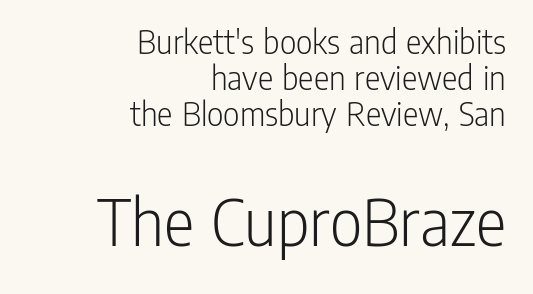
{"serif": "no", "italic": "no", "bold": "no", "weight": "light", "width": "condensed", "stroke_contrast": "low", "x_height": "medium", "monospaced": "no", "underline": "no", "align": "right", "line_spacing": "tight", "line_spacing_ratio": 1.0, "letter_spacing": "normal", "letter_spacing_em": 0.0, "larger_block": "second", "size_ratio": 1.97, "glyph_px": 71}
